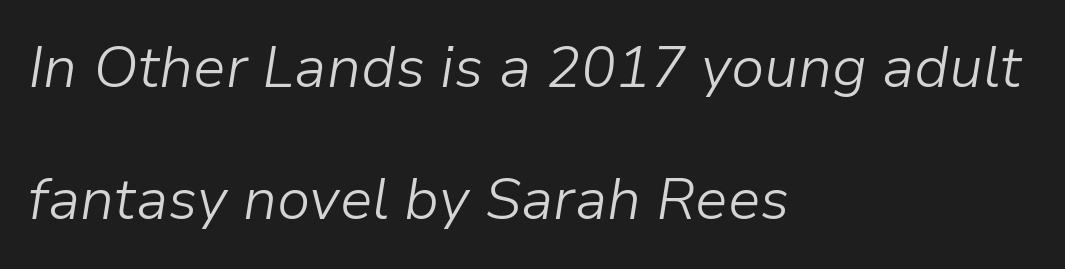
Q: Is the text bold? A: No.
Q: Is the text italic (slanted)? A: Yes, it leans right by about 9 degrees.
Q: Is the text underlined? A: No.
Q: How is the paragraph aligned? A: Left-aligned.
Q: Is the spacing between letters normal or unusually wide? A: Normal.
Q: Is the spacing between lines tight, normal or loose? A: Loose.
Q: Width (condensed, normal, or wide)? A: Normal.
Q: Stroke contrast? A: Low.
Q: x-height? A: Medium.
Q: Monospaced? A: No.
